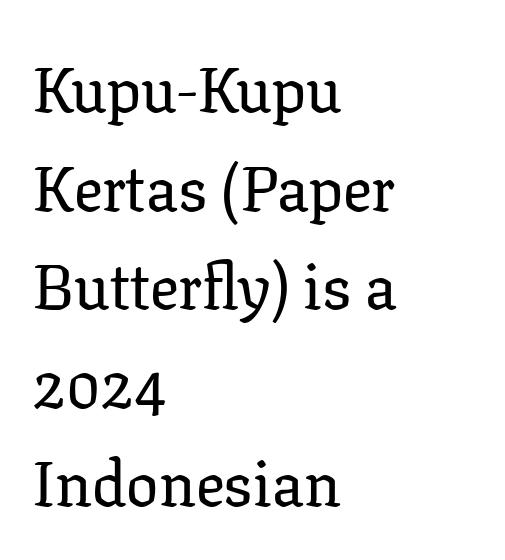
Q: Is the text italic (slanted)? A: No, it is upright.
Q: Is the typeface a serif or a sans-serif typeface? A: Serif.
Q: Is the text underlined? A: No.
Q: How is the paragraph aligned? A: Left-aligned.
Q: Is the spacing between letters normal or unusually wide? A: Normal.
Q: Is the spacing between lines tight, normal or loose? A: Normal.
Q: Width (condensed, normal, or wide)? A: Normal.
Q: Stroke contrast? A: Low.
Q: x-height? A: Medium.
Q: Monospaced? A: No.
